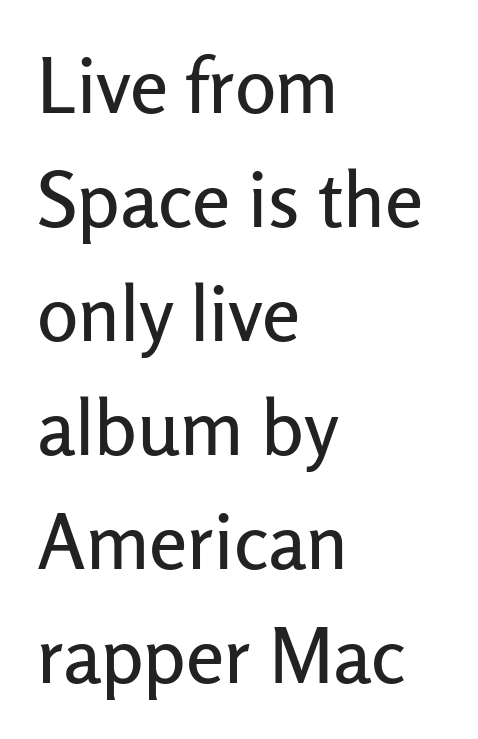
{"serif": "no", "italic": "no", "width": "normal", "stroke_contrast": "low", "x_height": "medium", "monospaced": "no", "underline": "no", "align": "left", "line_spacing": "normal", "line_spacing_ratio": 1.48, "letter_spacing": "normal", "letter_spacing_em": 0.0, "glyph_px": 77}
